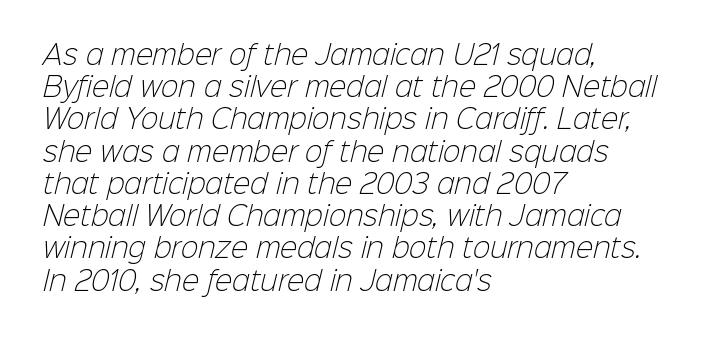
Q: Is the text bold? A: No.
Q: Is the text underlined? A: No.
Q: How is the paragraph aligned? A: Left-aligned.
Q: Is the spacing between letters normal or unusually wide? A: Normal.
